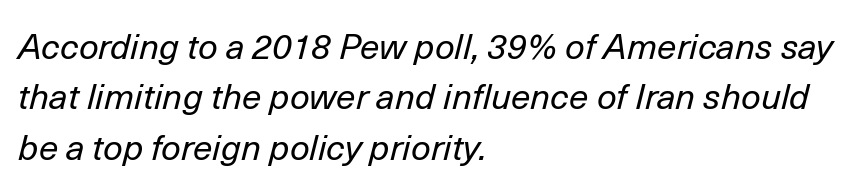
Q: Is the text bold? A: No.
Q: Is the text italic (slanted)? A: Yes, it leans right by about 14 degrees.
Q: Is the text underlined? A: No.
Q: How is the paragraph aligned? A: Left-aligned.
Q: Is the spacing between letters normal or unusually wide? A: Normal.
Q: Is the spacing between lines tight, normal or loose? A: Normal.
Q: Width (condensed, normal, or wide)? A: Normal.
Q: Stroke contrast? A: Low.
Q: x-height? A: Medium.
Q: Monospaced? A: No.
